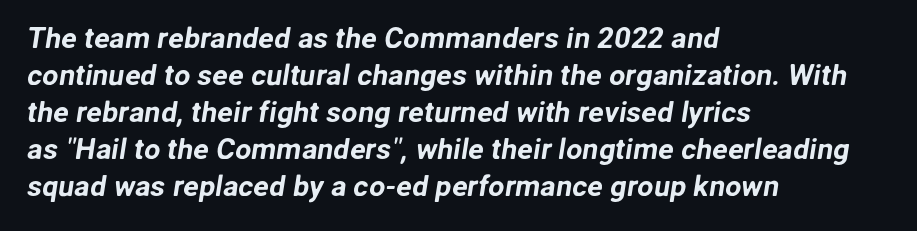
A typesetter would label this face a sans. This block has exactly the height ordinary leading produces. The face used here is proportionally spaced, like ordinary book or web type. No word sits above an underline.
